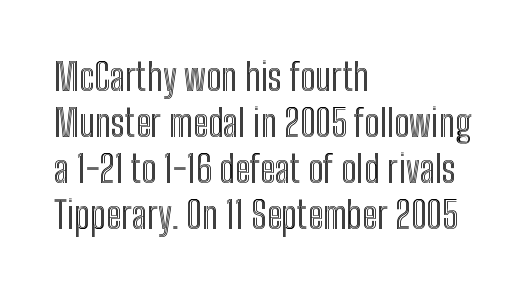
The image shows 37 px condensed type, upright; set left-aligned, line spacing 1.24x, normal letter spacing, not underlined; a medium x-height.
